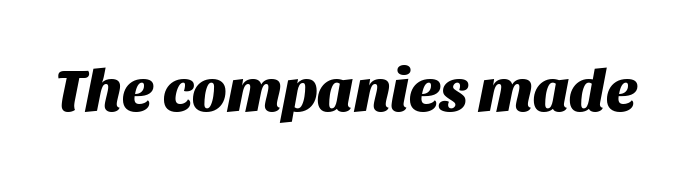
{"italic": "yes", "lean": "right", "slant_degrees": 11, "bold": "yes", "weight": "heavy", "width": "normal", "stroke_contrast": "medium", "x_height": "large", "monospaced": "no", "underline": "no", "letter_spacing": "normal", "letter_spacing_em": 0.0, "glyph_px": 61}
